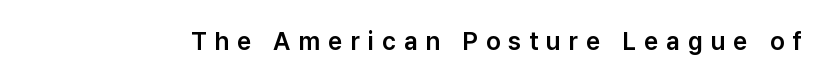
The string is rendered with underlining switched off. Tracking value appears strongly positive — letters spread wide. Characters remain perfectly vertical along every line.
